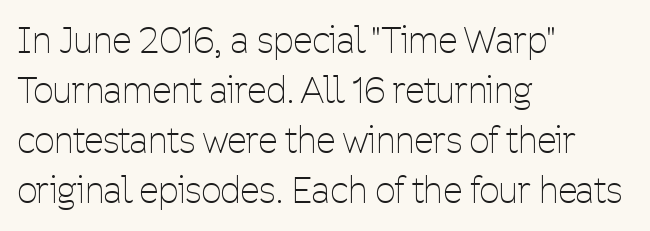
{"serif": "no", "italic": "no", "bold": "no", "weight": "thin", "width": "condensed", "stroke_contrast": "low", "x_height": "medium", "monospaced": "no", "underline": "no", "align": "left", "line_spacing": "normal", "line_spacing_ratio": 1.43, "letter_spacing": "normal", "letter_spacing_em": 0.0, "glyph_px": 35}
